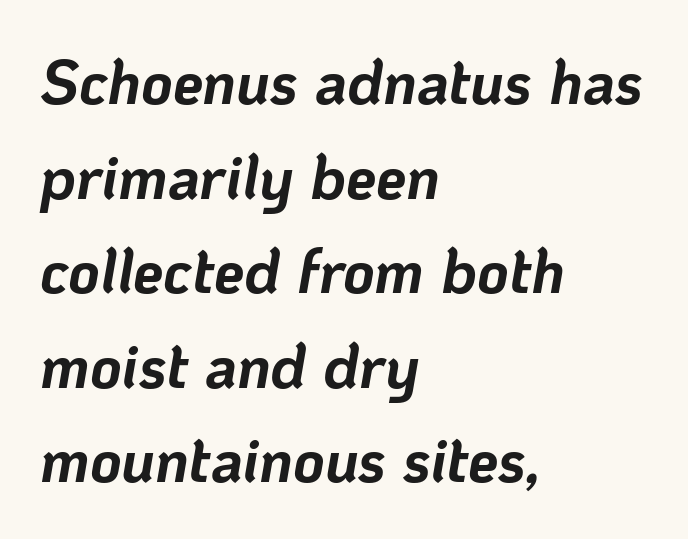
{"italic": "yes", "lean": "right", "slant_degrees": 10, "bold": "yes", "weight": "bold", "width": "normal", "stroke_contrast": "low", "x_height": "medium", "monospaced": "no", "underline": "no", "align": "left", "line_spacing": "normal", "line_spacing_ratio": 1.55, "letter_spacing": "normal", "letter_spacing_em": 0.0, "glyph_px": 61}
